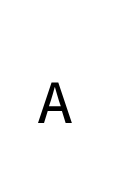
{"serif": "no", "italic": "no", "bold": "no", "weight": "regular", "width": "normal", "stroke_contrast": "low", "x_height": "medium", "monospaced": "no", "underline": "no", "letter_spacing": "wide", "letter_spacing_em": 0.46, "glyph_px": 64}
